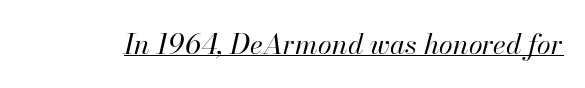
The image shows 28 px regular-weight type, italic (leaning right); set normal letter spacing, underlined; high stroke contrast and a small x-height.
